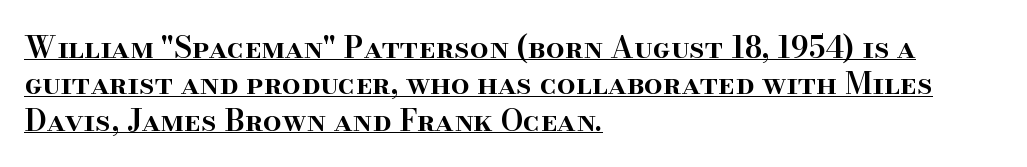
Emphasis is given by a line drawn under the lettering. Yep, those are serifs on the letters. Horizontally, the lines are justified to the leading edge only. The horizontal fit of the characters is conventional and even.
